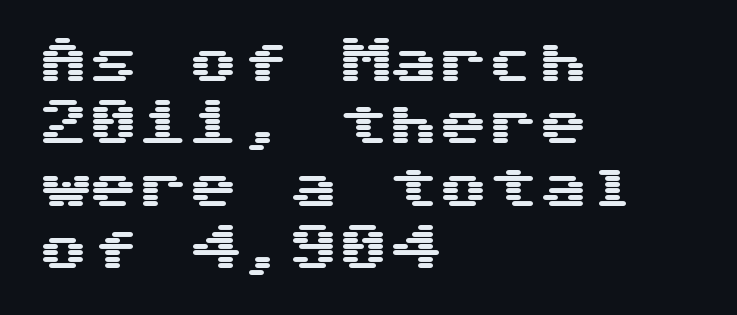
Q: Is the text italic (slanted)? A: No, it is upright.
Q: Is the typeface a serif or a sans-serif typeface? A: Sans-serif.
Q: Is the text underlined? A: No.
Q: How is the paragraph aligned? A: Left-aligned.
Q: Is the spacing between letters normal or unusually wide? A: Normal.
Q: Is the spacing between lines tight, normal or loose? A: Normal.
Q: Width (condensed, normal, or wide)? A: Wide.
Q: Stroke contrast? A: Medium.
Q: x-height? A: Medium.
